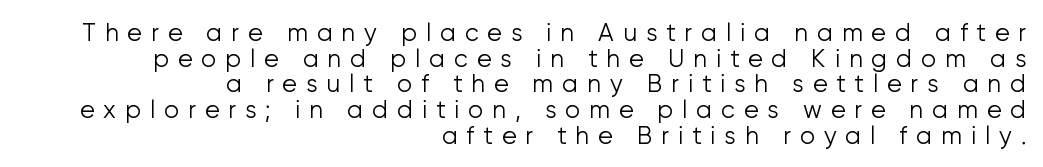
Line spacing here is tight. The specimen reads as upright at a glance. Spacing between characters has been opened up far beyond the box default. The letters look calm and open, with moderate or lighter stems.
